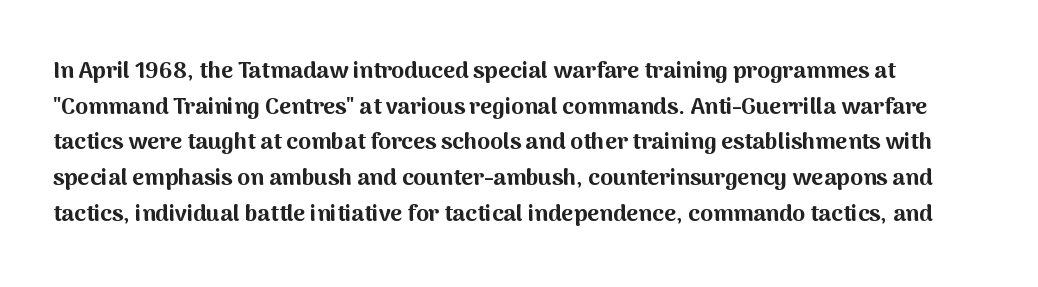
Q: Is the text bold? A: Yes.
Q: Is the text italic (slanted)? A: No, it is upright.
Q: Is the text underlined? A: No.
Q: Is the spacing between letters normal or unusually wide? A: Normal.
Q: Is the spacing between lines tight, normal or loose? A: Normal.
